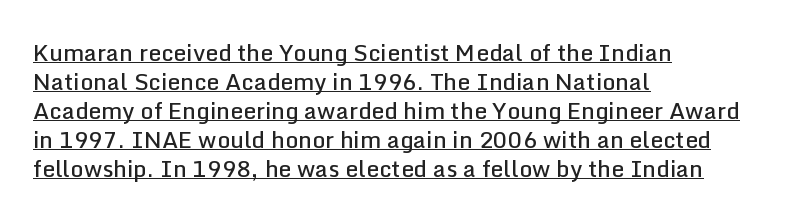
The image shows 23 px text type, upright; set left-aligned, normal line spacing (1.26x), normal letter spacing, underlined.
